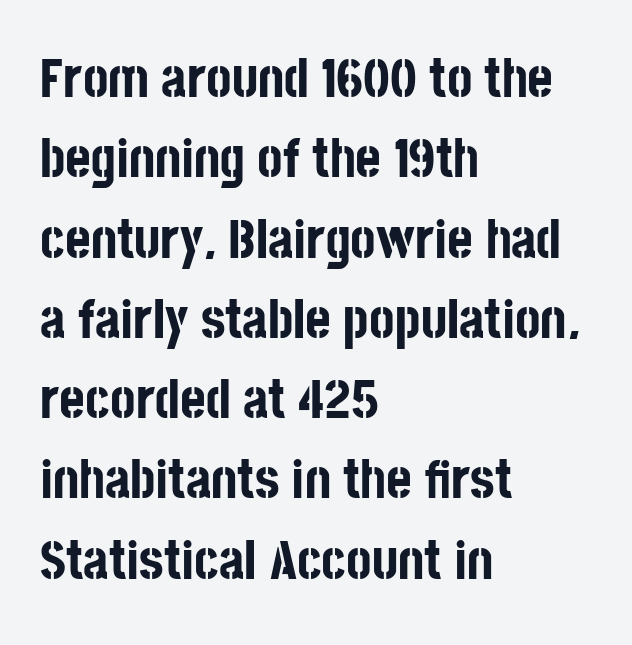
{"serif": "no", "italic": "no", "bold": "yes", "weight": "bold", "width": "condensed", "stroke_contrast": "low", "x_height": "large", "monospaced": "no", "underline": "no", "align": "left", "line_spacing": "normal", "line_spacing_ratio": 1.46, "letter_spacing": "normal", "letter_spacing_em": 0.0, "glyph_px": 55}
